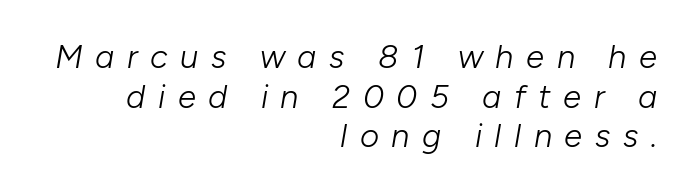
The image shows 33 px light type, italic (leaning right); set right-aligned, line spacing 1.2x, unusually wide letter spacing (+0.38 em), not underlined; low stroke contrast and a medium x-height.
